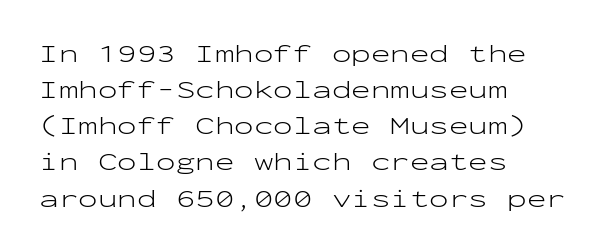
Q: Is the text bold? A: No.
Q: Is the text italic (slanted)? A: No, it is upright.
Q: Is the text underlined? A: No.
Q: How is the paragraph aligned? A: Left-aligned.
Q: Is the spacing between letters normal or unusually wide? A: Normal.
Q: Is the spacing between lines tight, normal or loose? A: Normal.
